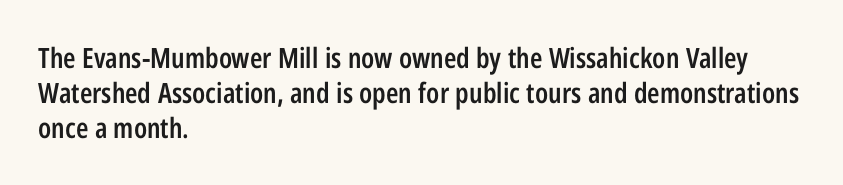
{"serif": "no", "italic": "no", "bold": "semi", "weight": "semibold", "width": "condensed", "stroke_contrast": "low", "x_height": "medium", "monospaced": "no", "underline": "no", "align": "left", "line_spacing": "normal", "line_spacing_ratio": 1.25, "letter_spacing": "normal", "letter_spacing_em": 0.0, "glyph_px": 28}
